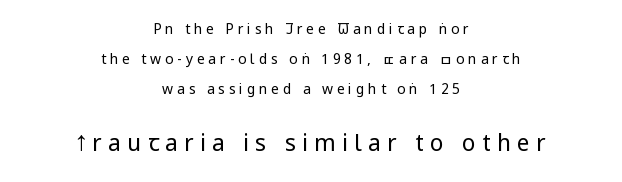
{"italic": "no", "bold": "no", "underline": "no", "align": "center", "line_spacing": "loose", "line_spacing_ratio": 2.13, "letter_spacing": "wide", "letter_spacing_em": 0.27, "larger_block": "second", "size_ratio": 1.64, "glyph_px": 23}
